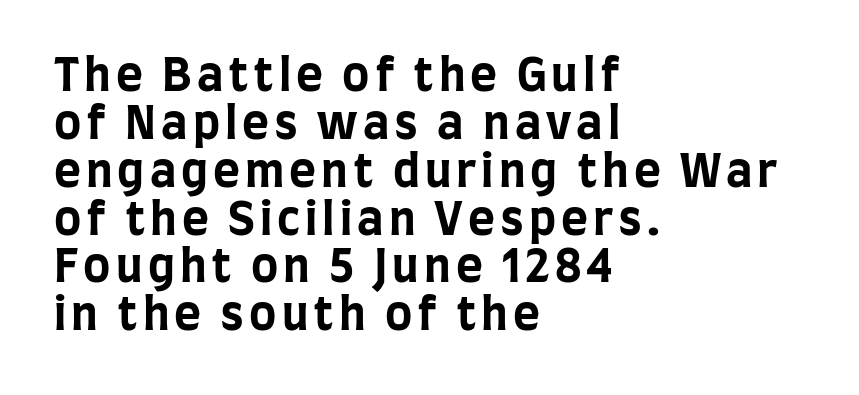
The letters advance in unequal steps, a hallmark of proportional type. Unmarked baselines from the first word to the last. In terms of weight, the rendering is a true, heavy bold. Baseline-to-baseline distance is barely more than the letter height.
